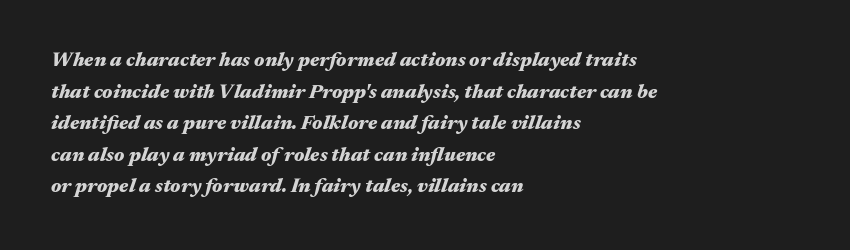
{"italic": "yes", "lean": "right", "slant_degrees": 17, "bold": "yes", "underline": "no", "align": "left", "line_spacing": "normal", "line_spacing_ratio": 1.58, "letter_spacing": "normal", "letter_spacing_em": 0.0, "glyph_px": 20}
